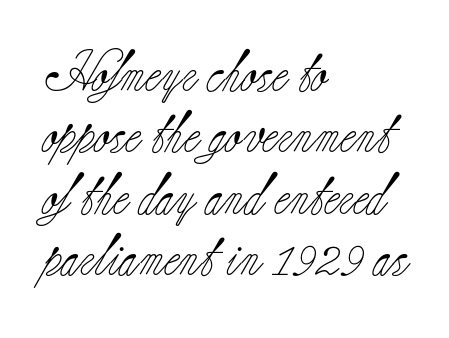
{"serif": "yes", "bold": "no", "weight": "light", "width": "normal", "stroke_contrast": "low", "x_height": "small", "monospaced": "no", "underline": "no", "align": "left", "line_spacing": "normal", "line_spacing_ratio": 1.5, "letter_spacing": "normal", "letter_spacing_em": 0.0, "glyph_px": 41}
